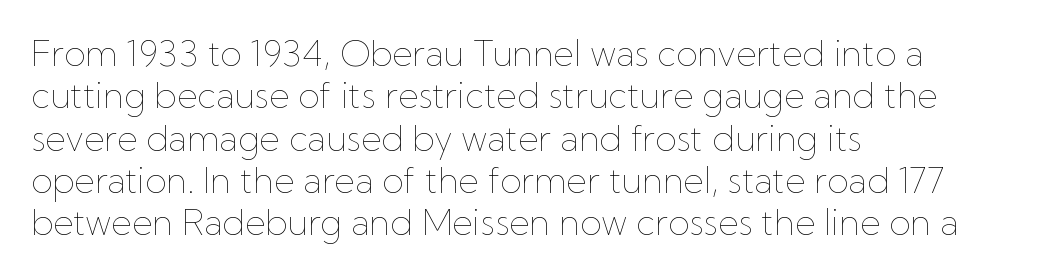
The image shows 35 px thin type, upright; set left-aligned, line spacing 1.21x, normal letter spacing, not underlined; low stroke contrast and a medium x-height.
